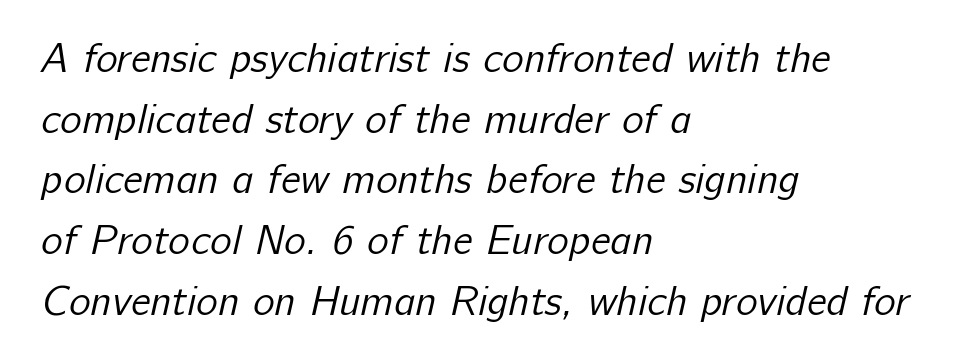
The image shows 41 px regular-weight sans-serif type; set left-aligned, normal line spacing (1.48x), normal letter spacing, not underlined; low stroke contrast and a medium x-height.
